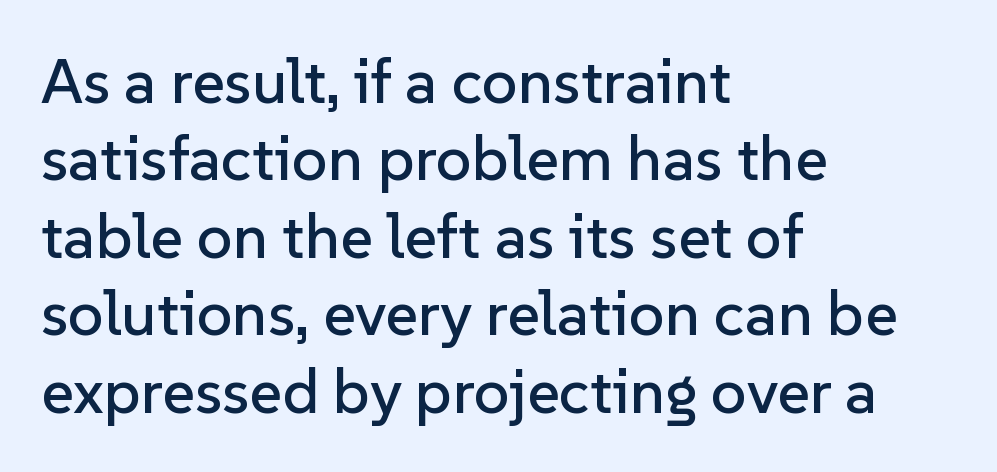
Q: Is the text italic (slanted)? A: No, it is upright.
Q: Is the typeface a serif or a sans-serif typeface? A: Sans-serif.
Q: Is the text underlined? A: No.
Q: How is the paragraph aligned? A: Left-aligned.
Q: Is the spacing between letters normal or unusually wide? A: Normal.
Q: Width (condensed, normal, or wide)? A: Normal.
Q: Stroke contrast? A: Low.
Q: x-height? A: Medium.
Q: Monospaced? A: No.
